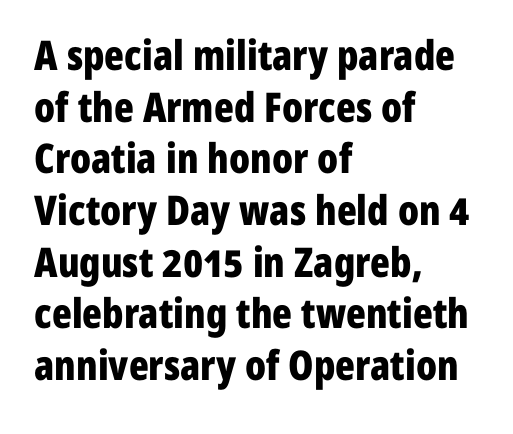
Q: Is the text bold? A: Yes.
Q: Is the text italic (slanted)? A: No, it is upright.
Q: Is the typeface a serif or a sans-serif typeface? A: Sans-serif.
Q: Is the text underlined? A: No.
Q: How is the paragraph aligned? A: Left-aligned.
Q: Is the spacing between letters normal or unusually wide? A: Normal.
Q: Is the spacing between lines tight, normal or loose? A: Normal.
Q: Width (condensed, normal, or wide)? A: Condensed.
Q: Stroke contrast? A: Low.
Q: x-height? A: Medium.
Q: Monospaced? A: No.
